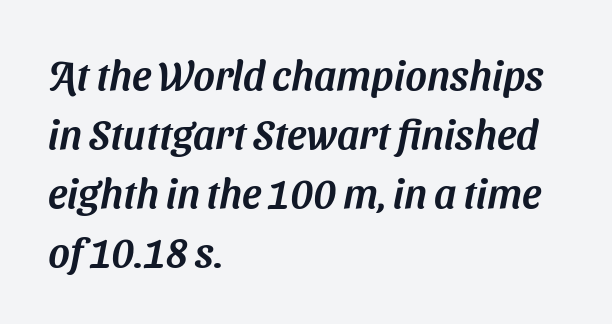
Q: Is the typeface a serif or a sans-serif typeface? A: Sans-serif.
Q: Is the text underlined? A: No.
Q: How is the paragraph aligned? A: Left-aligned.
Q: Is the spacing between letters normal or unusually wide? A: Normal.
Q: Is the spacing between lines tight, normal or loose? A: Normal.
Q: Width (condensed, normal, or wide)? A: Normal.
Q: Stroke contrast? A: Medium.
Q: x-height? A: Medium.
Q: Monospaced? A: No.
